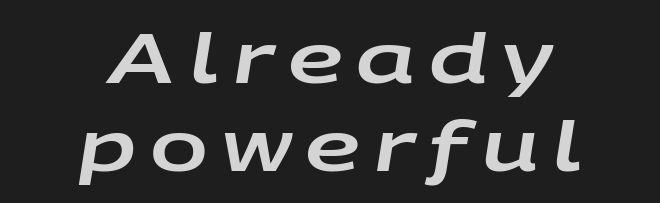
Slant detected: the letters are inclined. This sample is center-justified, so both line endings float freely. Here the glyphs are tracked loosely, breaking word shapes into spaced letters. Spacing verdict: proportional, widths tailored to each character. Regular leading.
